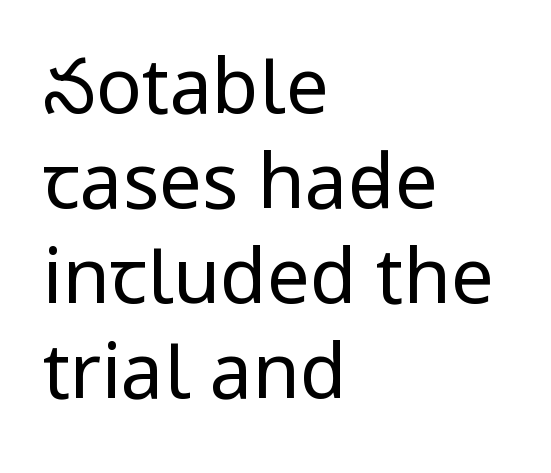
Interline gaps are of average width in this sample. The setting favours the left margin, as ordinary paragraphs usually do. Unlike a traditional serif, this face leaves its strokes unadorned. The foot of each line stays bare and open. Students, note that the glyphs here touch the page at normal intervals.
